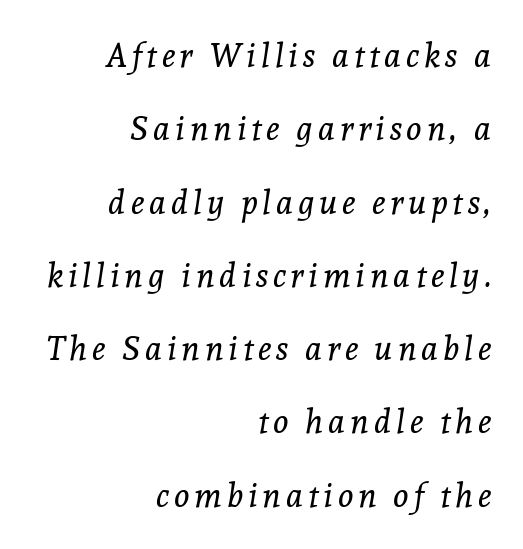
Q: Is the text bold? A: No.
Q: Is the text italic (slanted)? A: Yes, it leans right by about 8 degrees.
Q: Is the typeface a serif or a sans-serif typeface? A: Serif.
Q: Is the text underlined? A: No.
Q: How is the paragraph aligned? A: Right-aligned.
Q: Is the spacing between lines tight, normal or loose? A: Loose.
Q: Width (condensed, normal, or wide)? A: Normal.
Q: x-height? A: Medium.
Q: Monospaced? A: No.
